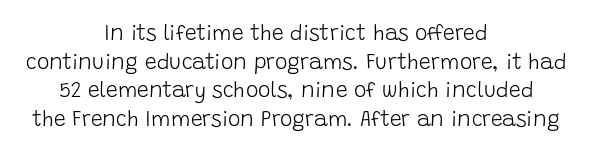
{"italic": "no", "bold": "no", "underline": "no", "align": "center", "line_spacing": "normal", "line_spacing_ratio": 1.36, "letter_spacing": "normal", "letter_spacing_em": 0.0, "glyph_px": 21}
